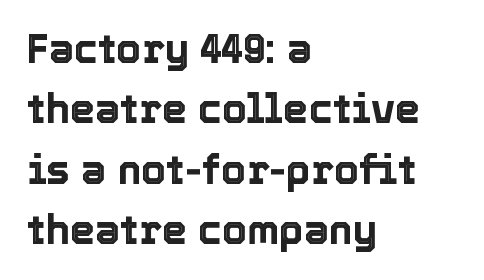
The image shows 40 px text type, upright; set left-aligned, normal line spacing (1.51x), normal letter spacing, not underlined; a medium x-height.
